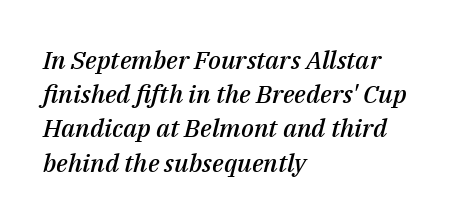
{"italic": "yes", "lean": "right", "slant_degrees": 14, "bold": "semi", "underline": "no", "align": "left", "line_spacing": "normal", "line_spacing_ratio": 1.37, "letter_spacing": "normal", "letter_spacing_em": 0.0, "glyph_px": 25}
